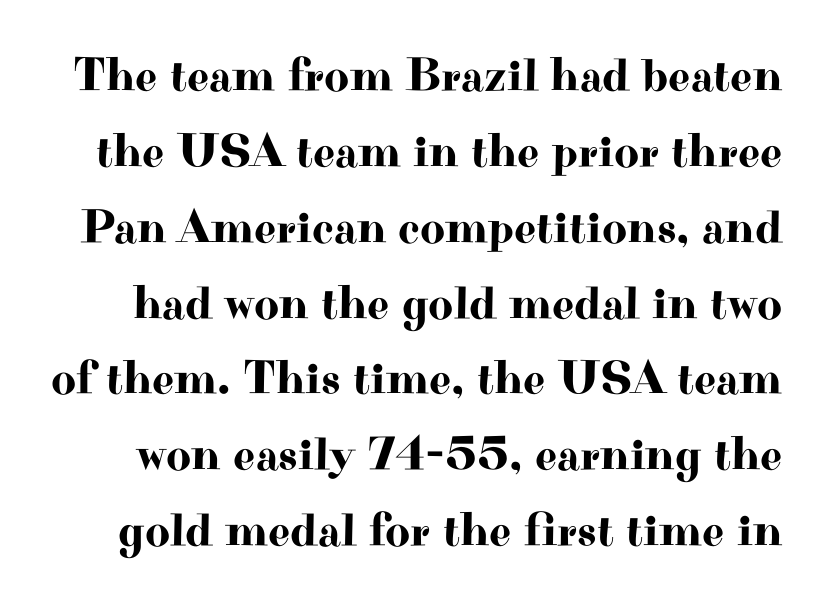
Q: Is the text italic (slanted)? A: No, it is upright.
Q: Is the typeface a serif or a sans-serif typeface? A: Serif.
Q: Is the text underlined? A: No.
Q: Is the spacing between letters normal or unusually wide? A: Normal.
Q: Is the spacing between lines tight, normal or loose? A: Normal.
Q: Width (condensed, normal, or wide)? A: Wide.
Q: Stroke contrast? A: High.
Q: x-height? A: Small.
Q: Monospaced? A: No.
